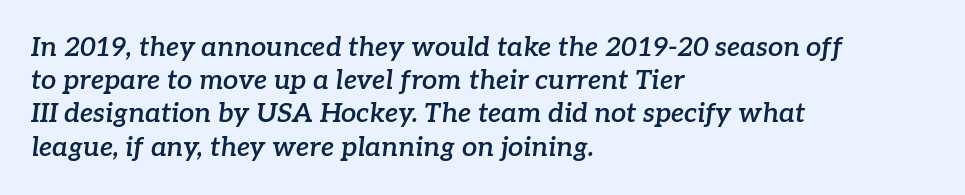
{"italic": "yes", "lean": "right", "slant_degrees": 7, "bold": "semi", "underline": "no", "align": "left", "line_spacing_ratio": 1.23, "letter_spacing": "normal", "letter_spacing_em": 0.0, "glyph_px": 27}
